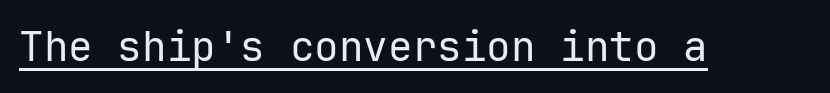
Q: Is the text bold? A: No.
Q: Is the text italic (slanted)? A: No, it is upright.
Q: Is the typeface a serif or a sans-serif typeface? A: Sans-serif.
Q: Is the text underlined? A: Yes.
Q: Is the spacing between letters normal or unusually wide? A: Normal.
Q: Width (condensed, normal, or wide)? A: Normal.
Q: Stroke contrast? A: Low.
Q: x-height? A: Medium.
Q: Monospaced? A: Yes.
